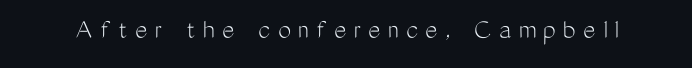
Descenders hang freely into open space. Stroke thickness stays within the range of a standard reading face or lighter. Notice how the stems are strictly vertical — no italics here. A typesetter would label this face a sans.
